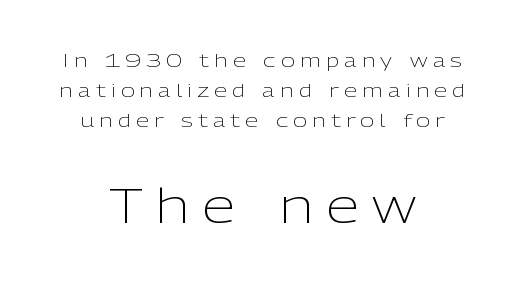
Q: Is the text bold? A: No.
Q: Is the text italic (slanted)? A: No, it is upright.
Q: Is the typeface a serif or a sans-serif typeface? A: Sans-serif.
Q: Is the text underlined? A: No.
Q: How is the paragraph aligned? A: Centered.
Q: Is the spacing between letters normal or unusually wide? A: Unusually wide.
Q: Is the spacing between lines tight, normal or loose? A: Normal.
Q: Which block of text is set in a larger size, the first (top) or the second (bottom)? A: The second (bottom) one.
Q: Width (condensed, normal, or wide)? A: Normal.
Q: Stroke contrast? A: Low.
Q: x-height? A: Medium.
Q: Monospaced? A: No.
